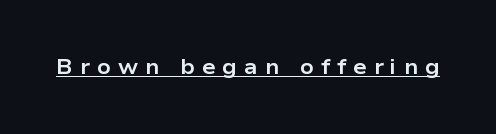
Q: Is the text bold? A: Yes.
Q: Is the text italic (slanted)? A: No, it is upright.
Q: Is the text underlined? A: Yes.
Q: Is the spacing between letters normal or unusually wide? A: Unusually wide.
